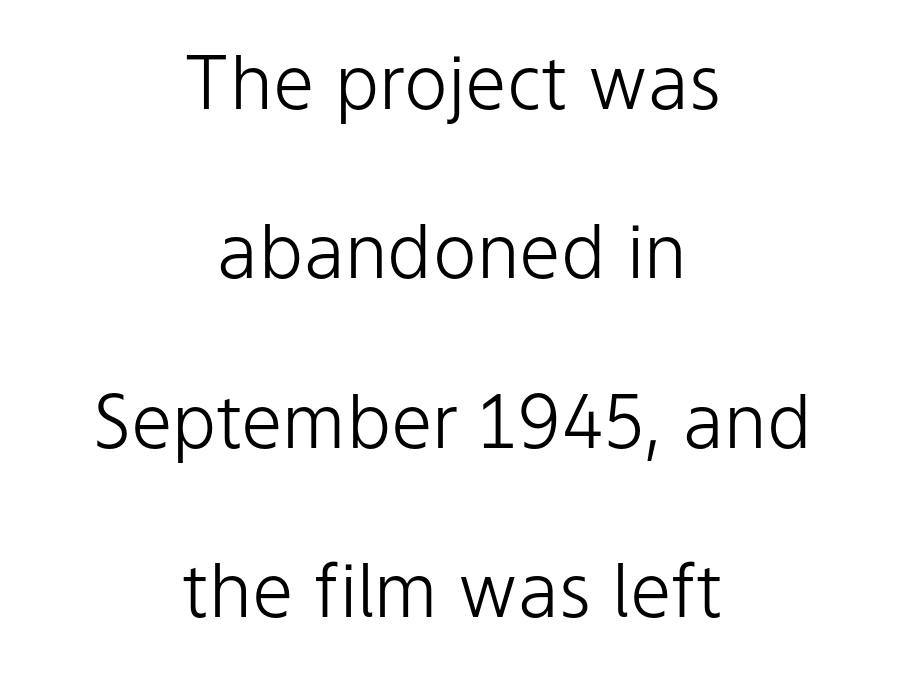
Q: Is the text bold? A: No.
Q: Is the text italic (slanted)? A: No, it is upright.
Q: Is the typeface a serif or a sans-serif typeface? A: Sans-serif.
Q: Is the text underlined? A: No.
Q: How is the paragraph aligned? A: Centered.
Q: Is the spacing between letters normal or unusually wide? A: Normal.
Q: Is the spacing between lines tight, normal or loose? A: Loose.
Q: Width (condensed, normal, or wide)? A: Normal.
Q: Stroke contrast? A: Low.
Q: x-height? A: Medium.
Q: Monospaced? A: No.
